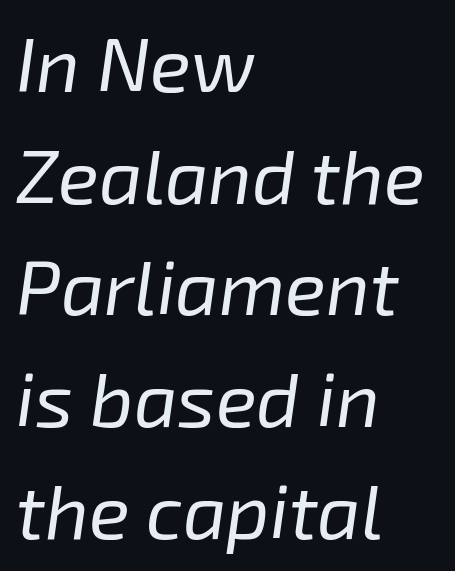
The image shows 76 px regular-weight type, italic (leaning right); set left-aligned, normal line spacing (1.47x), normal letter spacing, not underlined; low stroke contrast and a medium x-height.
